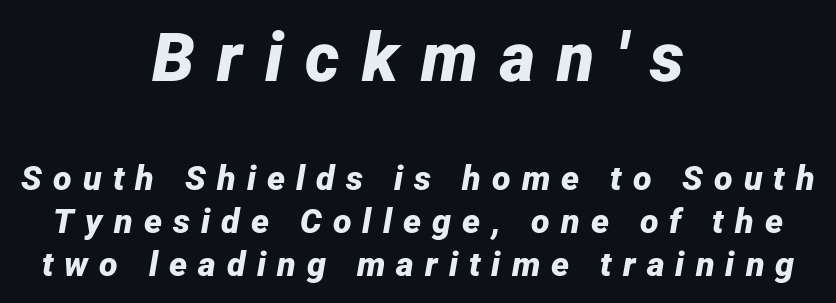
Q: Is the text bold? A: Yes.
Q: Is the text italic (slanted)? A: Yes, it leans right by about 12 degrees.
Q: Is the text underlined? A: No.
Q: How is the paragraph aligned? A: Centered.
Q: Is the spacing between letters normal or unusually wide? A: Unusually wide.
Q: Is the spacing between lines tight, normal or loose? A: Normal.
Q: Which block of text is set in a larger size, the first (top) or the second (bottom)? A: The first (top) one.
Q: Width (condensed, normal, or wide)? A: Normal.
Q: Stroke contrast? A: Low.
Q: x-height? A: Medium.
Q: Monospaced? A: No.
